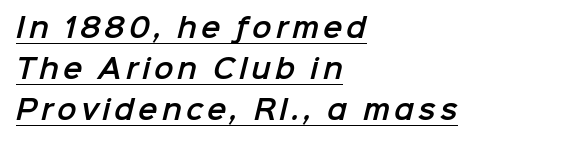
Q: Is the text underlined? A: Yes.
Q: How is the paragraph aligned? A: Left-aligned.
Q: Is the spacing between lines tight, normal or loose? A: Normal.
